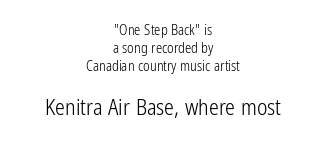
{"italic": "no", "bold": "no", "underline": "no", "align": "center", "line_spacing": "normal", "line_spacing_ratio": 1.28, "letter_spacing": "normal", "letter_spacing_em": 0.0, "larger_block": "second", "size_ratio": 1.57, "glyph_px": 22}
